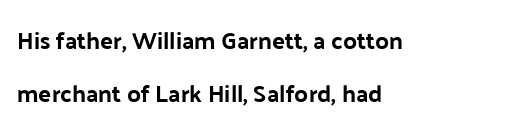
Beneath every word, the page is bare. Does the leading feel generous? Absolutely, it's lavish. Posture: straight, roman, zero tilt. Students, note that the glyphs here touch the page at normal intervals. These lines stack with their left ends in a neat column.
